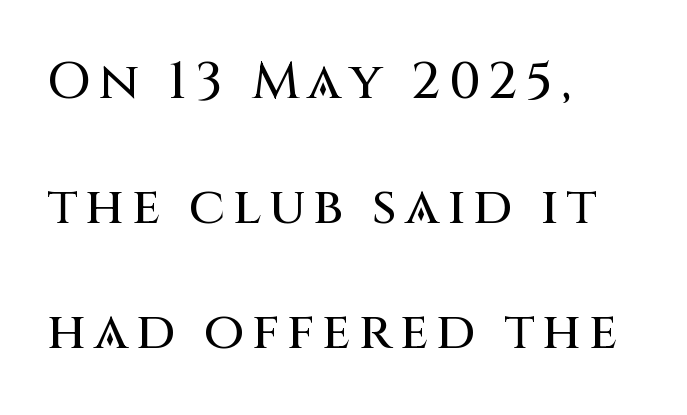
Q: Is the text italic (slanted)? A: No, it is upright.
Q: Is the typeface a serif or a sans-serif typeface? A: Sans-serif.
Q: Is the text underlined? A: No.
Q: How is the paragraph aligned? A: Left-aligned.
Q: Is the spacing between lines tight, normal or loose? A: Loose.
Q: Width (condensed, normal, or wide)? A: Normal.
Q: Stroke contrast? A: Medium.
Q: x-height? A: Large.
Q: Monospaced? A: No.
